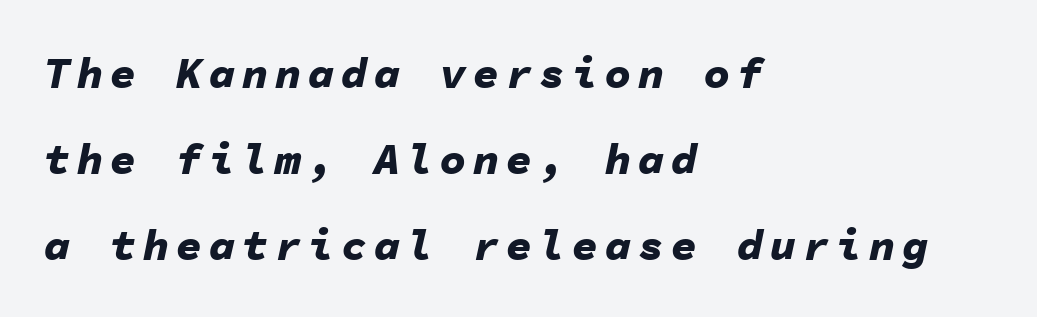
Looks like terminal output: every glyph gets an equal slot. The paragraph has a hard left edge and a soft right edge. Underlining? Definitely not there. Does the leading feel generous? Absolutely, it's lavish. Strong, thick strokes mark this as bold type.
